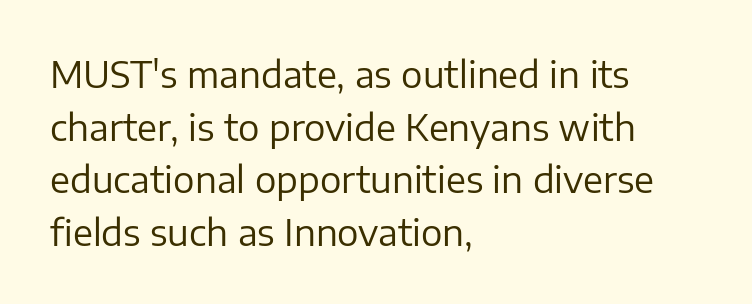
{"serif": "no", "italic": "no", "bold": "no", "weight": "regular", "width": "normal", "stroke_contrast": "low", "x_height": "medium", "monospaced": "no", "underline": "no", "align": "left", "line_spacing": "normal", "line_spacing_ratio": 1.46, "letter_spacing": "normal", "letter_spacing_em": 0.0, "glyph_px": 36}
